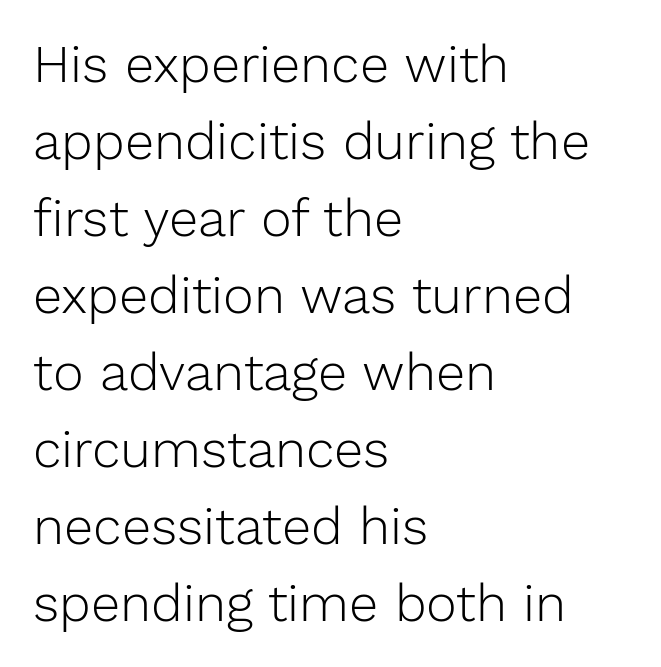
The image shows 52 px light sans-serif type, upright; set left-aligned, normal line spacing (1.48x), normal letter spacing, not underlined; low stroke contrast and a medium x-height.
